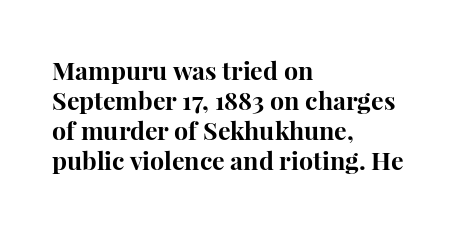
{"italic": "no", "bold": "yes", "underline": "no", "align": "left", "line_spacing_ratio": 1.2, "letter_spacing": "normal", "letter_spacing_em": 0.0, "glyph_px": 25}
